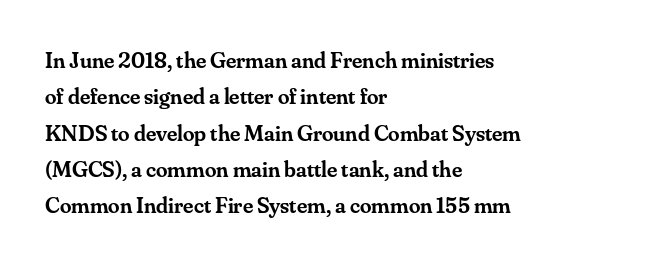
{"italic": "no", "bold": "semi", "underline": "no", "align": "left", "line_spacing": "normal", "line_spacing_ratio": 1.58, "letter_spacing": "normal", "letter_spacing_em": 0.0, "glyph_px": 23}
